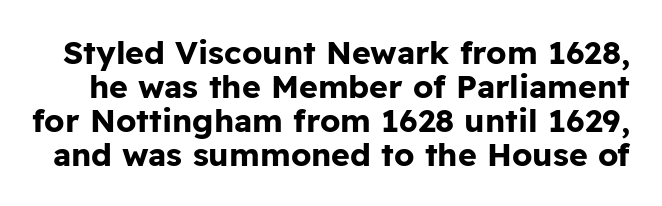
{"serif": "no", "italic": "no", "bold": "yes", "weight": "bold", "width": "normal", "stroke_contrast": "low", "x_height": "medium", "monospaced": "no", "underline": "no", "line_spacing": "tight", "line_spacing_ratio": 1.06, "letter_spacing": "normal", "letter_spacing_em": 0.0, "glyph_px": 32}
